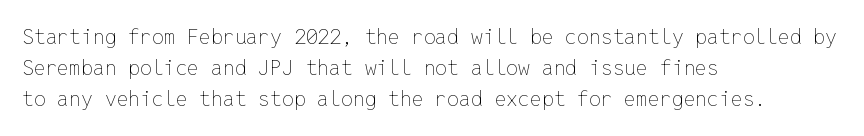
No chunkiness to these letters — they're not bold. The area under the type is left untouched. This rendering uses left alignment, leaving the right contour irregular. The font's upright variant was chosen for this text. Compared with typical body copy, the letter spacing here is the same.
